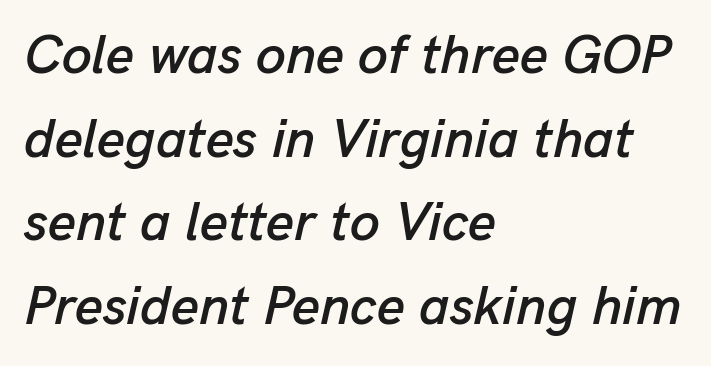
Each new line begins a customary step beneath the previous one. A typesetter would mark this as italic. Letters rest on an invisible, unmarked baseline. Visually the block forms a straight wall on the left and a jagged coastline on the right. Tracking value appears to be zero — textbook default spacing.
